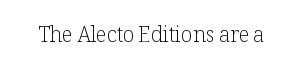
{"italic": "no", "bold": "no", "underline": "no", "letter_spacing": "normal", "letter_spacing_em": 0.0, "glyph_px": 21}
